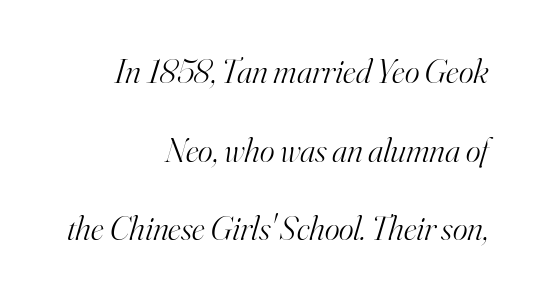
Q: Is the text bold? A: No.
Q: Is the text italic (slanted)? A: Yes, it leans right by about 16 degrees.
Q: Is the typeface a serif or a sans-serif typeface? A: Serif.
Q: Is the text underlined? A: No.
Q: How is the paragraph aligned? A: Right-aligned.
Q: Is the spacing between letters normal or unusually wide? A: Normal.
Q: Is the spacing between lines tight, normal or loose? A: Loose.
Q: Width (condensed, normal, or wide)? A: Normal.
Q: Stroke contrast? A: High.
Q: x-height? A: Small.
Q: Monospaced? A: No.
